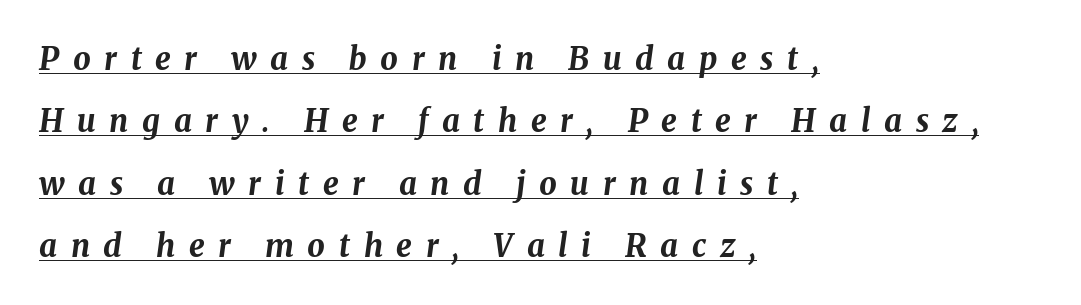
{"italic": "yes", "lean": "right", "slant_degrees": 8, "bold": "yes", "weight": "bold", "width": "normal", "stroke_contrast": "medium", "x_height": "medium", "monospaced": "no", "underline": "yes", "align": "left", "line_spacing": "loose", "line_spacing_ratio": 2.01, "letter_spacing": "wide", "letter_spacing_em": 0.44, "glyph_px": 31}
